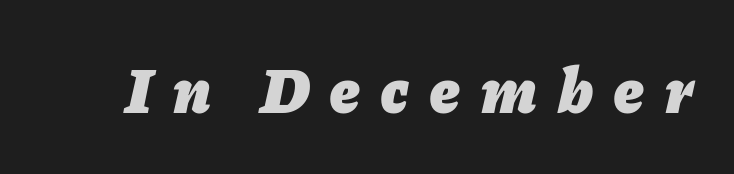
{"italic": "yes", "lean": "right", "slant_degrees": 11, "bold": "yes", "weight": "heavy", "width": "normal", "stroke_contrast": "low", "x_height": "medium", "monospaced": "no", "underline": "no", "letter_spacing": "wide", "letter_spacing_em": 0.33, "glyph_px": 65}
